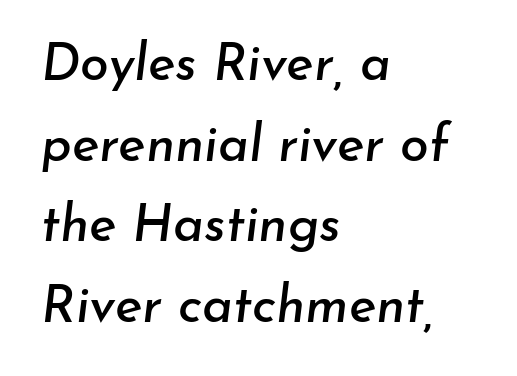
The image shows 52 px text type, italic (leaning right); set left-aligned, normal line spacing (1.55x), normal letter spacing, not underlined; low stroke contrast and a small x-height.
